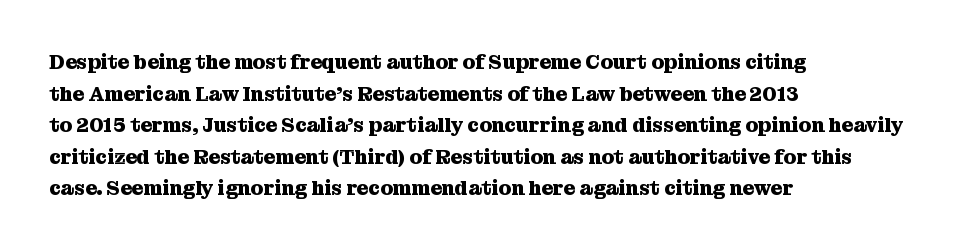
Q: Is the text bold? A: Yes.
Q: Is the text italic (slanted)? A: No, it is upright.
Q: Is the text underlined? A: No.
Q: How is the paragraph aligned? A: Left-aligned.
Q: Is the spacing between letters normal or unusually wide? A: Normal.
Q: Is the spacing between lines tight, normal or loose? A: Normal.
